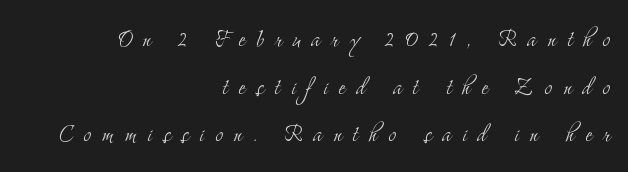
{"serif": "yes", "bold": "no", "weight": "light", "width": "condensed", "stroke_contrast": "medium", "x_height": "small", "monospaced": "no", "underline": "no", "align": "right", "line_spacing": "normal", "line_spacing_ratio": 1.64, "letter_spacing": "wide", "letter_spacing_em": 0.38, "glyph_px": 29}
